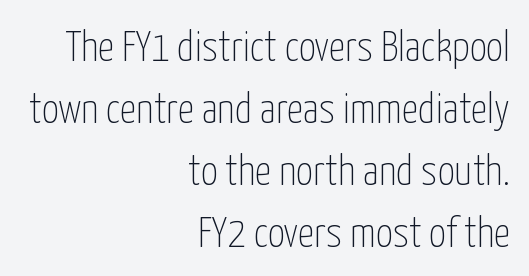
Proportional: the letters do not fall into vertical columns. The rag falls on the left side of this text block. The characters are drawn with everyday or finer stroke widths. Plain, unruled lines of type. Evenly set lines give the paragraph a standard silhouette.
